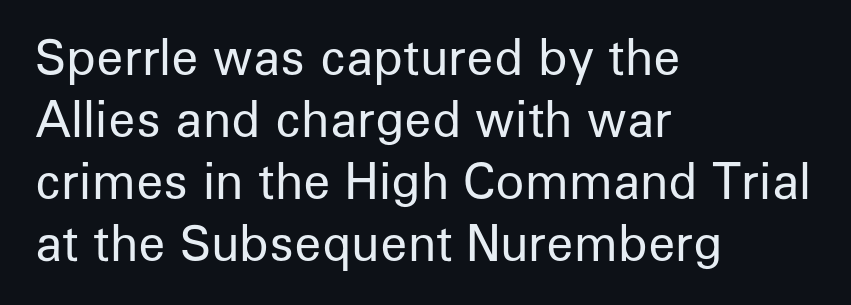
The image shows 48 px regular-weight sans-serif type, upright; set left-aligned, normal line spacing (1.29x), normal letter spacing, not underlined; low stroke contrast and a medium x-height.
